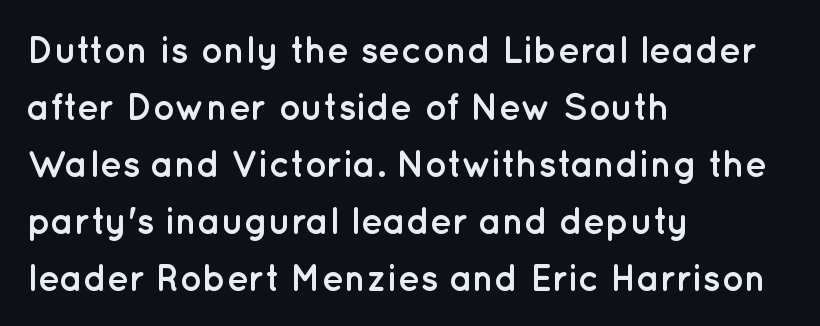
The image shows 37 px semibold sans-serif type, upright; set left-aligned, normal line spacing (1.54x), normal letter spacing, not underlined; low stroke contrast and a medium x-height.
